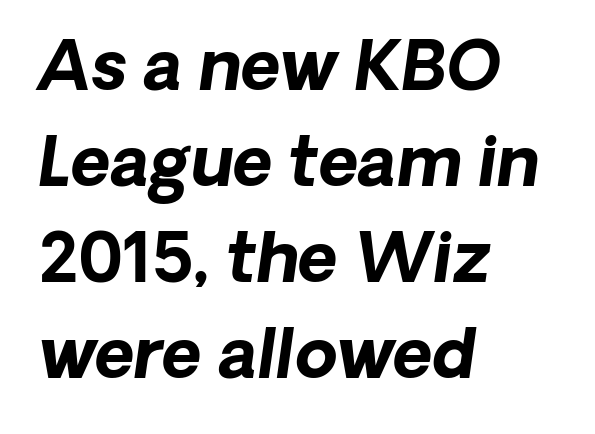
The image shows 68 px bold sans-serif type; set left-aligned, normal line spacing (1.41x), normal letter spacing, not underlined; low stroke contrast and a medium x-height.
